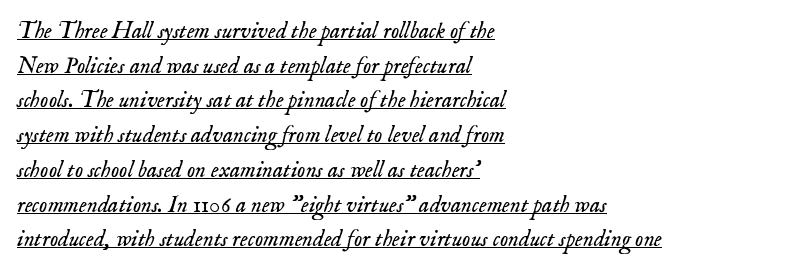
Q: Is the text bold? A: No.
Q: Is the text italic (slanted)? A: Yes, it leans right by about 18 degrees.
Q: Is the text underlined? A: Yes.
Q: How is the paragraph aligned? A: Left-aligned.
Q: Is the spacing between letters normal or unusually wide? A: Normal.
Q: Is the spacing between lines tight, normal or loose? A: Normal.
